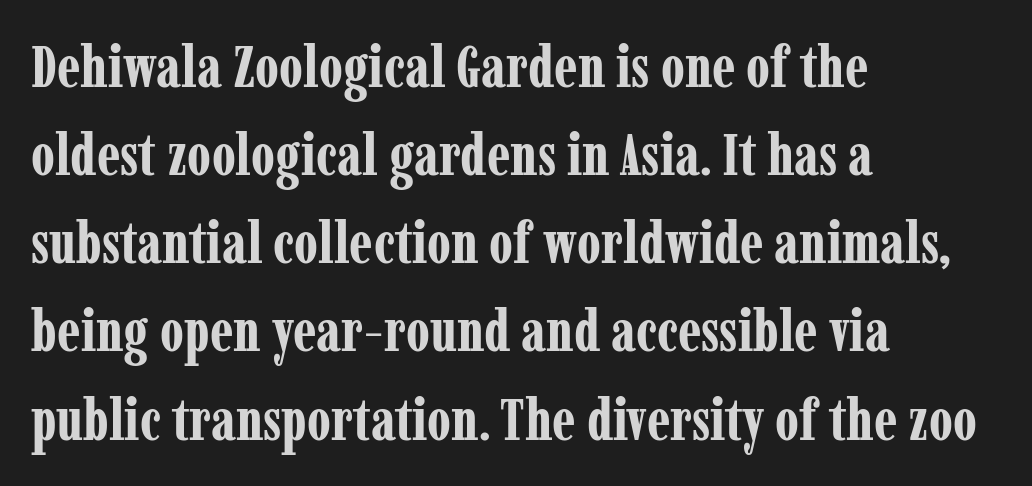
Q: Is the text bold? A: Yes.
Q: Is the text italic (slanted)? A: No, it is upright.
Q: Is the typeface a serif or a sans-serif typeface? A: Serif.
Q: Is the text underlined? A: No.
Q: How is the paragraph aligned? A: Left-aligned.
Q: Is the spacing between letters normal or unusually wide? A: Normal.
Q: Is the spacing between lines tight, normal or loose? A: Normal.
Q: Width (condensed, normal, or wide)? A: Condensed.
Q: Stroke contrast? A: Low.
Q: x-height? A: Medium.
Q: Monospaced? A: No.
